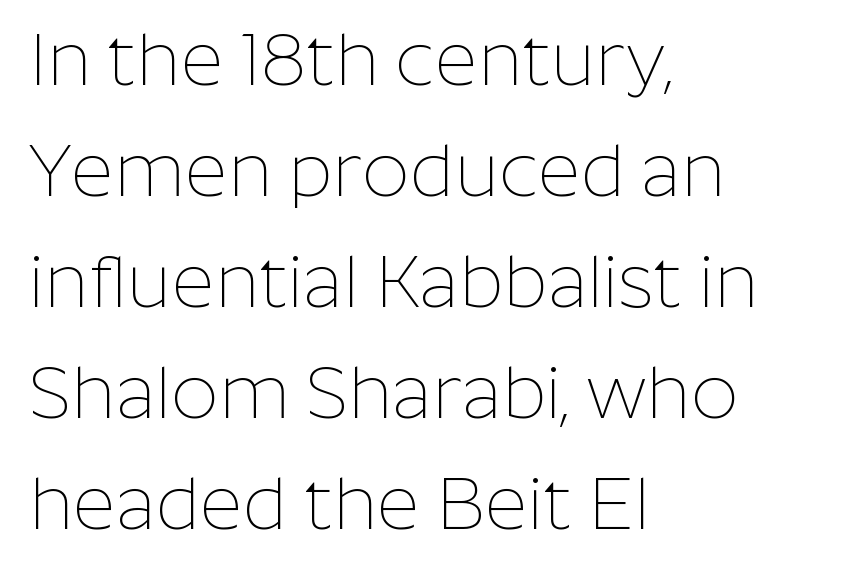
Q: Is the text bold? A: No.
Q: Is the text italic (slanted)? A: No, it is upright.
Q: Is the typeface a serif or a sans-serif typeface? A: Sans-serif.
Q: Is the text underlined? A: No.
Q: How is the paragraph aligned? A: Left-aligned.
Q: Is the spacing between letters normal or unusually wide? A: Normal.
Q: Is the spacing between lines tight, normal or loose? A: Normal.
Q: Width (condensed, normal, or wide)? A: Normal.
Q: Stroke contrast? A: Low.
Q: x-height? A: Medium.
Q: Monospaced? A: No.
